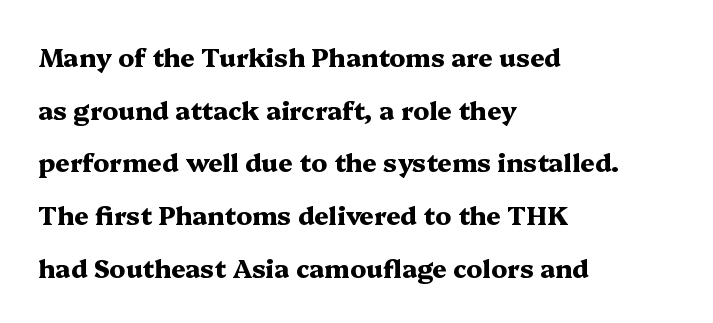
Q: Is the text bold? A: Yes.
Q: Is the text italic (slanted)? A: No, it is upright.
Q: Is the text underlined? A: No.
Q: How is the paragraph aligned? A: Left-aligned.
Q: Is the spacing between letters normal or unusually wide? A: Normal.
Q: Is the spacing between lines tight, normal or loose? A: Loose.
